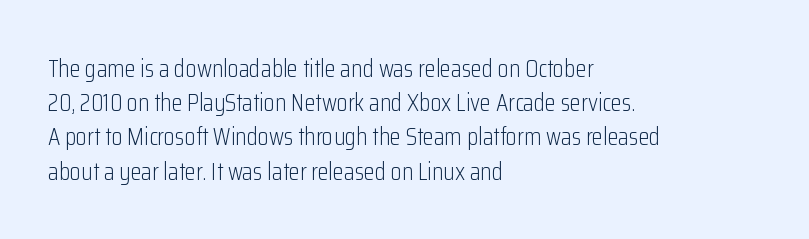
{"italic": "no", "bold": "no", "underline": "no", "align": "left", "line_spacing": "normal", "line_spacing_ratio": 1.37, "letter_spacing": "normal", "letter_spacing_em": 0.0, "glyph_px": 25}
